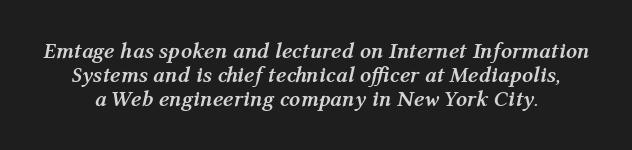
Q: Is the text bold? A: Yes.
Q: Is the text italic (slanted)? A: Yes, it leans right by about 12 degrees.
Q: Is the text underlined? A: No.
Q: Is the spacing between letters normal or unusually wide? A: Normal.
Q: Is the spacing between lines tight, normal or loose? A: Tight.
